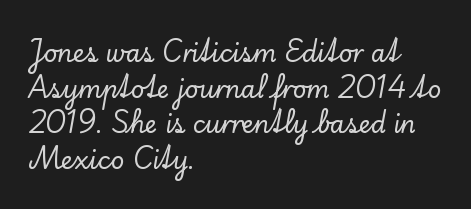
Q: Is the text italic (slanted)? A: Yes.
Q: Is the text underlined? A: No.
Q: How is the paragraph aligned? A: Left-aligned.
Q: Is the spacing between letters normal or unusually wide? A: Normal.
Q: Is the spacing between lines tight, normal or loose? A: Normal.
